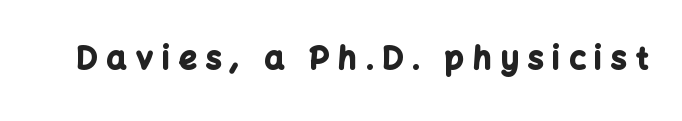
Q: Is the text bold? A: Yes.
Q: Is the text italic (slanted)? A: No, it is upright.
Q: Is the typeface a serif or a sans-serif typeface? A: Sans-serif.
Q: Is the text underlined? A: No.
Q: Is the spacing between letters normal or unusually wide? A: Unusually wide.
Q: Width (condensed, normal, or wide)? A: Normal.
Q: Stroke contrast? A: Low.
Q: x-height? A: Medium.
Q: Monospaced? A: No.
